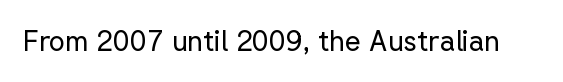
Q: Is the text bold? A: No.
Q: Is the text italic (slanted)? A: No, it is upright.
Q: Is the typeface a serif or a sans-serif typeface? A: Sans-serif.
Q: Is the text underlined? A: No.
Q: Is the spacing between letters normal or unusually wide? A: Normal.
Q: Width (condensed, normal, or wide)? A: Normal.
Q: Stroke contrast? A: Low.
Q: x-height? A: Medium.
Q: Monospaced? A: No.
